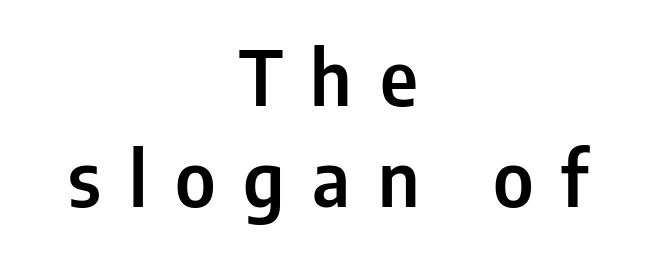
The image shows 75 px condensed sans-serif type, upright; set centered, normal line spacing (1.35x), unusually wide letter spacing (+0.37 em), not underlined; low stroke contrast and a medium x-height.
